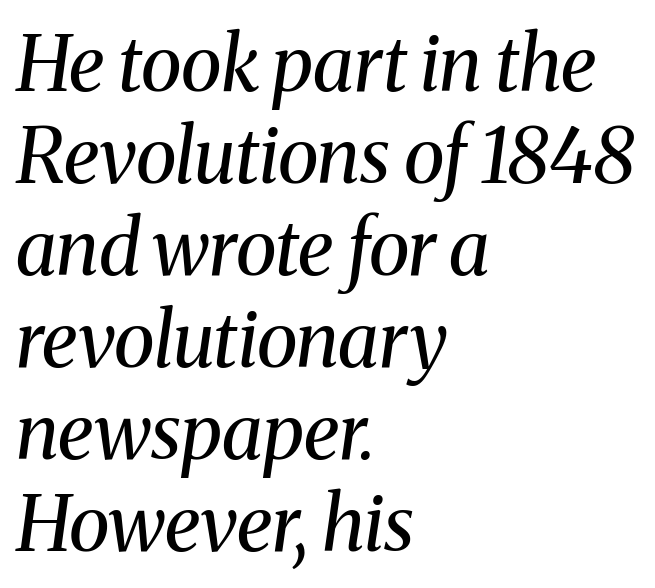
{"serif": "yes", "italic": "yes", "lean": "right", "slant_degrees": 8, "bold": "no", "weight": "regular", "width": "normal", "stroke_contrast": "medium", "x_height": "medium", "monospaced": "no", "underline": "no", "align": "left", "line_spacing_ratio": 1.21, "letter_spacing": "normal", "letter_spacing_em": 0.0, "glyph_px": 76}
